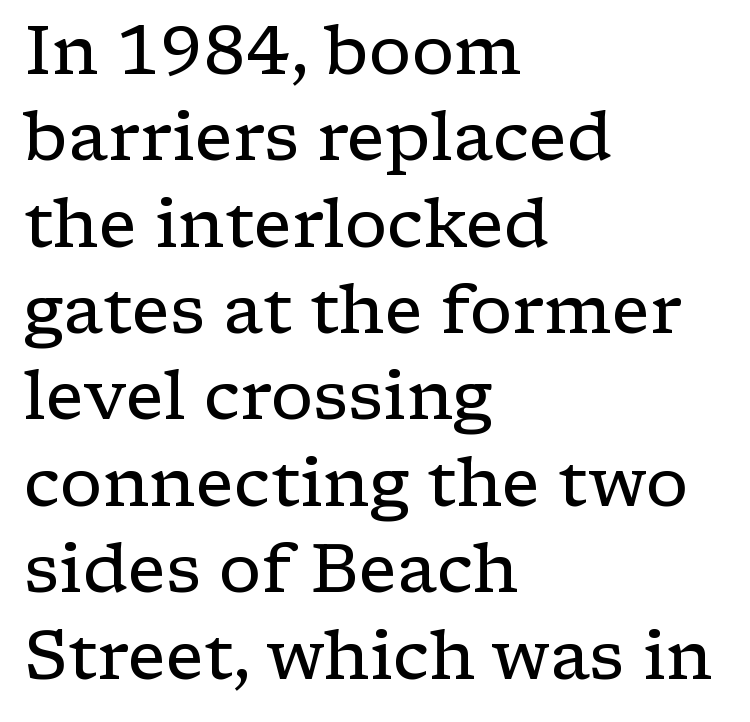
{"serif": "yes", "italic": "no", "bold": "no", "weight": "regular", "width": "wide", "stroke_contrast": "low", "x_height": "medium", "monospaced": "no", "underline": "no", "align": "left", "line_spacing": "normal", "line_spacing_ratio": 1.27, "letter_spacing": "normal", "letter_spacing_em": 0.0, "glyph_px": 68}
